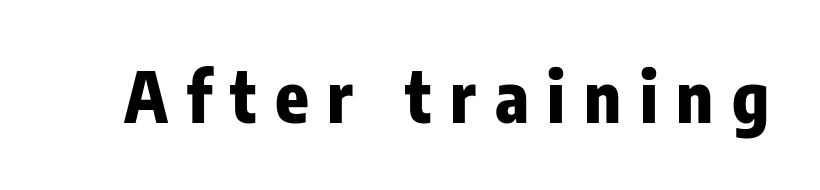
{"serif": "no", "italic": "no", "bold": "yes", "weight": "heavy", "width": "condensed", "stroke_contrast": "low", "x_height": "medium", "monospaced": "no", "underline": "no", "letter_spacing": "wide", "letter_spacing_em": 0.27, "glyph_px": 69}
